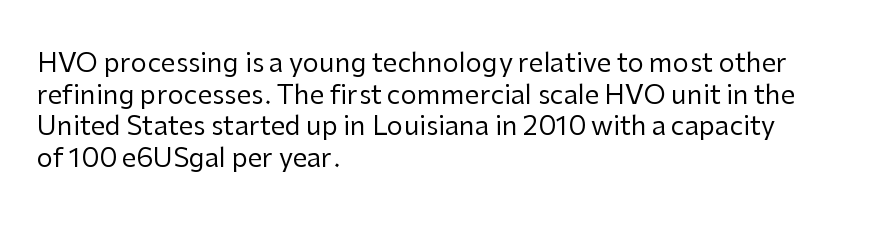
The image shows 26 px text type, upright; set left-aligned, line spacing 1.22x, normal letter spacing, not underlined.
